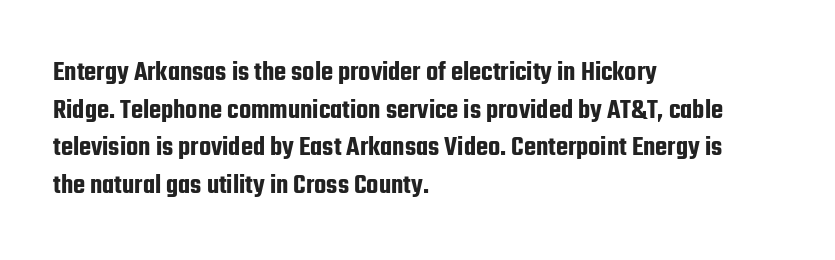
Check under the words: just untouched page. Rendered with straight, roman letterforms. Varying glyph widths throughout — classic text-font behaviour. Is this a sans? Yes — the strokes have no serifs.
